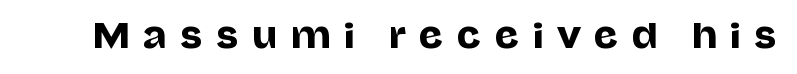
Decoration check: the copy has no underline. A sans-serif font was chosen for this passage. Character widths vary here, with narrow letters taking less room than wide ones. Style check: upright.
